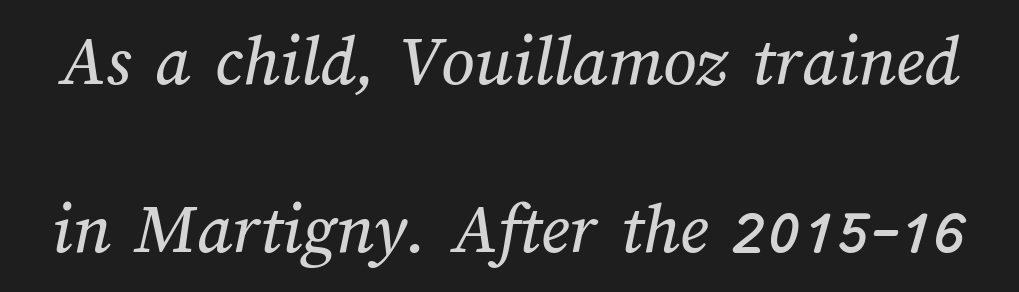
{"width": "normal", "stroke_contrast": "medium", "x_height": "medium", "monospaced": "no", "underline": "no", "line_spacing": "loose", "line_spacing_ratio": 2.3, "letter_spacing": "normal", "letter_spacing_em": 0.0, "glyph_px": 73}
